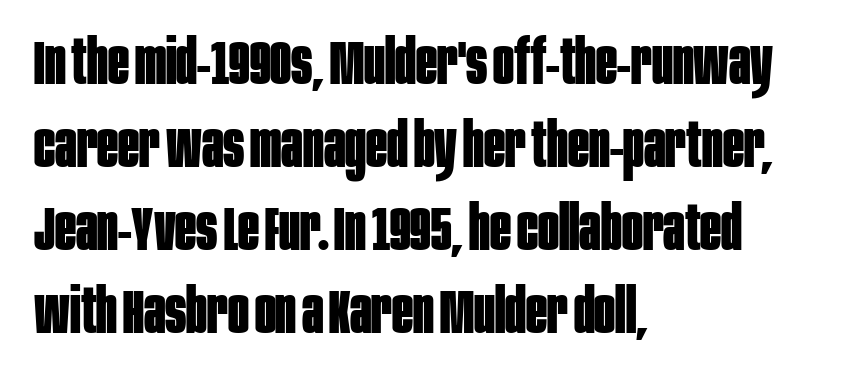
Thick stems and heavy bowls — unmistakably bold. Horizontally, the lines are justified to the leading edge only. These lines keep a tight, regular rhythm from letter to letter. Characters remain perfectly vertical along every line. Leading: standard.
